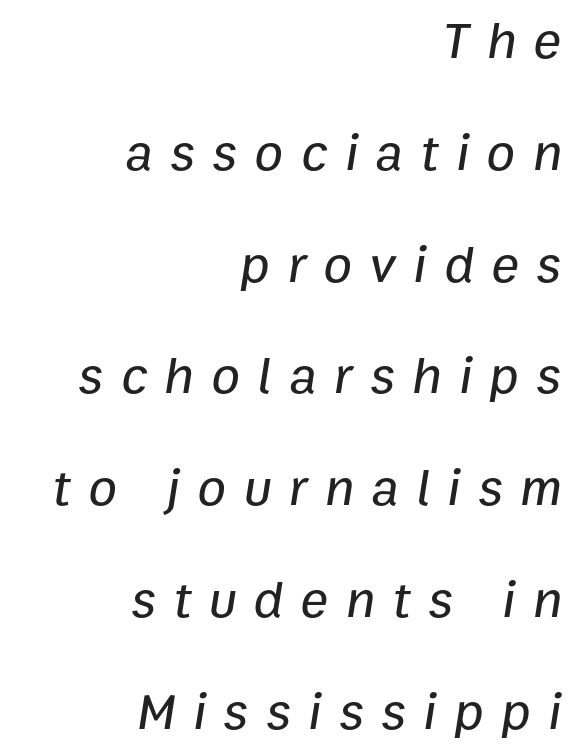
{"italic": "yes", "lean": "right", "slant_degrees": 9, "width": "normal", "stroke_contrast": "low", "x_height": "medium", "monospaced": "no", "underline": "no", "align": "right", "line_spacing": "loose", "line_spacing_ratio": 2.15, "letter_spacing": "wide", "letter_spacing_em": 0.34, "glyph_px": 52}
